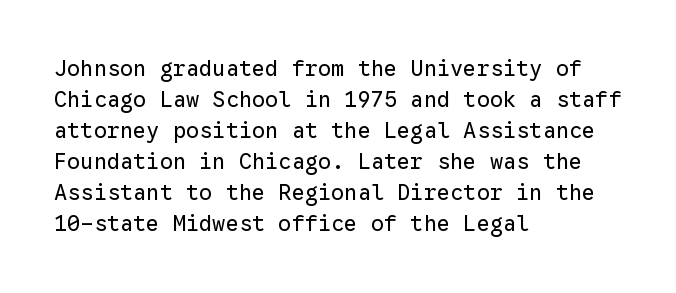
The words here are not underlined. Default kerning and tracking; the words read as compact shapes. The paragraph shown leans on its left margin. Posture: straight, roman, zero tilt. Vertical stems look standard width or narrower in stroke. Vertical spacing — default.
